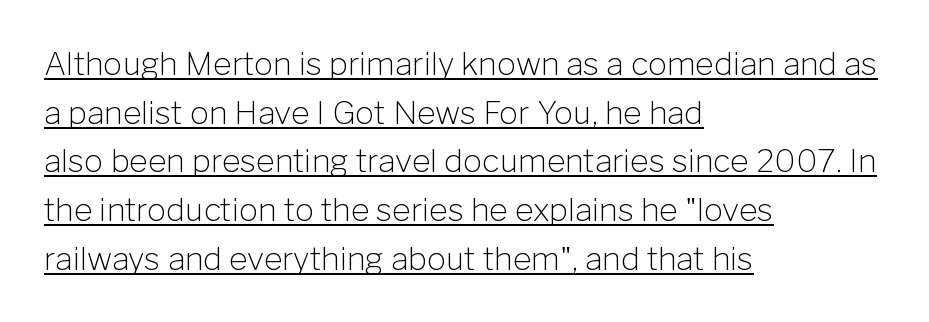
The image shows 32 px light sans-serif type, upright; set left-aligned, normal line spacing (1.52x), normal letter spacing, underlined; low stroke contrast and a medium x-height.
